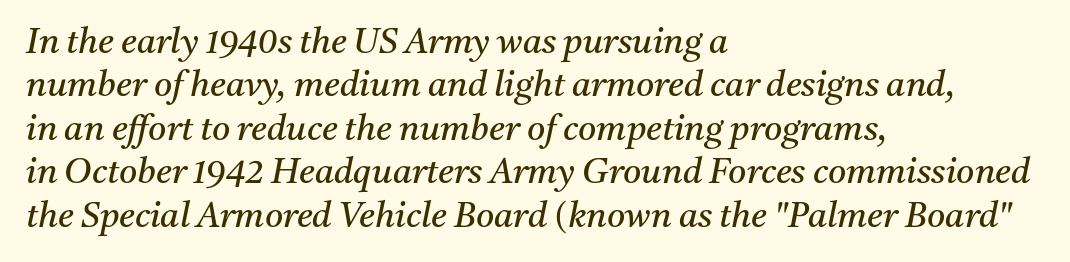
The image shows 35 px regular-weight serif type, italic (leaning right); set left-aligned, line spacing 1.24x, normal letter spacing, not underlined; medium stroke contrast and a medium x-height.
